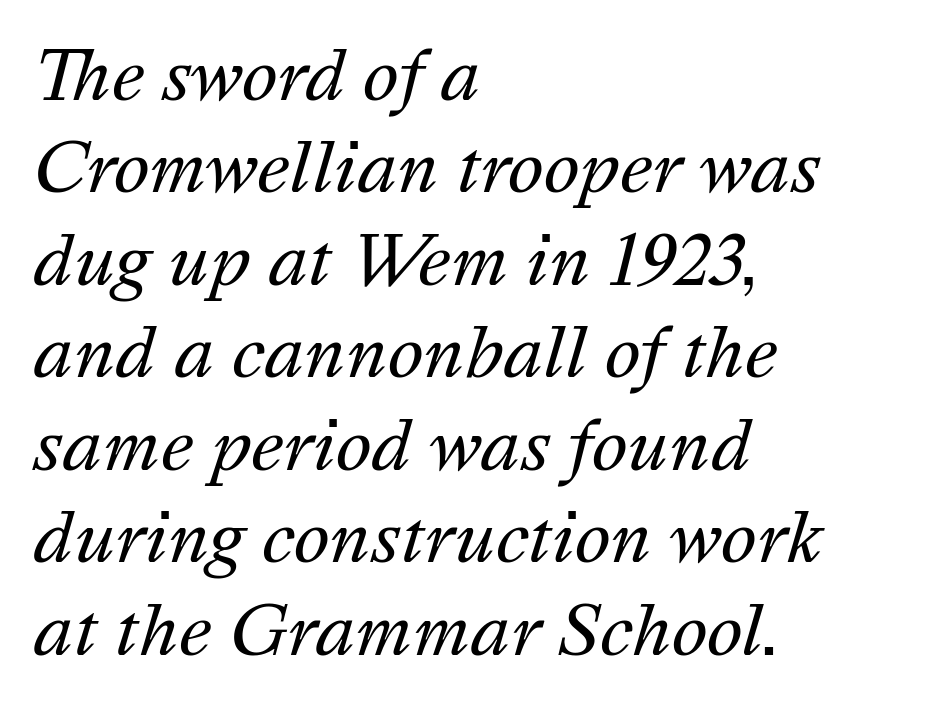
{"italic": "yes", "lean": "right", "slant_degrees": 16, "bold": "no", "weight": "regular", "width": "normal", "stroke_contrast": "medium", "x_height": "medium", "monospaced": "no", "underline": "no", "align": "left", "line_spacing": "normal", "line_spacing_ratio": 1.36, "letter_spacing": "normal", "letter_spacing_em": 0.0, "glyph_px": 68}
